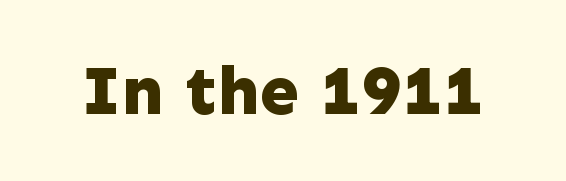
The image shows 70 px bold sans-serif type, upright; set normal letter spacing, not underlined; low stroke contrast and a medium x-height.
